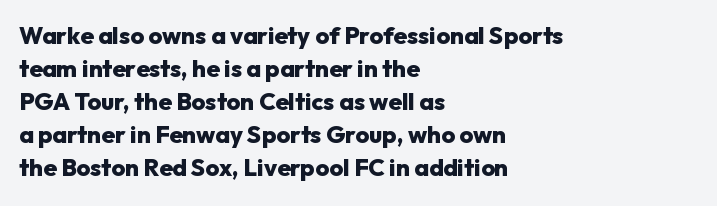
{"italic": "no", "bold": "yes", "underline": "no", "align": "left", "line_spacing": "normal", "line_spacing_ratio": 1.38, "letter_spacing": "normal", "letter_spacing_em": 0.0, "glyph_px": 24}
